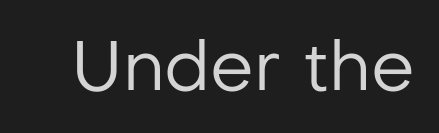
Bold? No — there's no thickening of the strokes. Words appear dense and cohesive because spacing is normal. Type without underlining. Nothing sits at the stroke ends, so this counts as sans-serif. This is the regular roman posture of the typeface. Think of a printed novel: that variable character pitch is what you see here.
